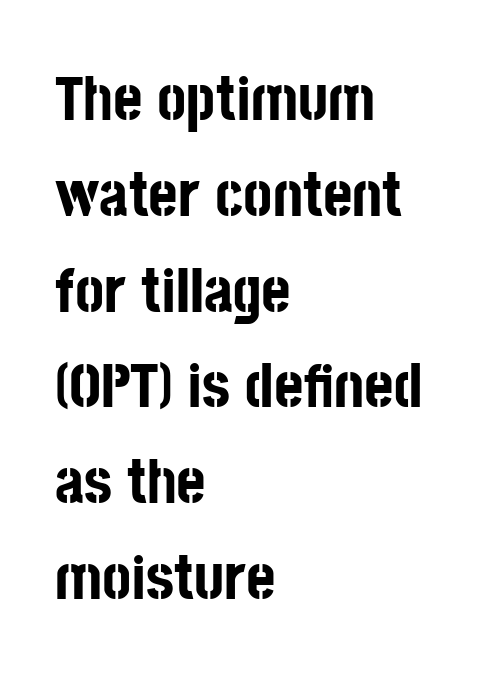
Q: Is the text bold? A: Yes.
Q: Is the text italic (slanted)? A: No, it is upright.
Q: Is the typeface a serif or a sans-serif typeface? A: Sans-serif.
Q: Is the text underlined? A: No.
Q: How is the paragraph aligned? A: Left-aligned.
Q: Is the spacing between letters normal or unusually wide? A: Normal.
Q: Is the spacing between lines tight, normal or loose? A: Normal.
Q: Width (condensed, normal, or wide)? A: Condensed.
Q: Stroke contrast? A: Low.
Q: x-height? A: Large.
Q: Monospaced? A: No.
